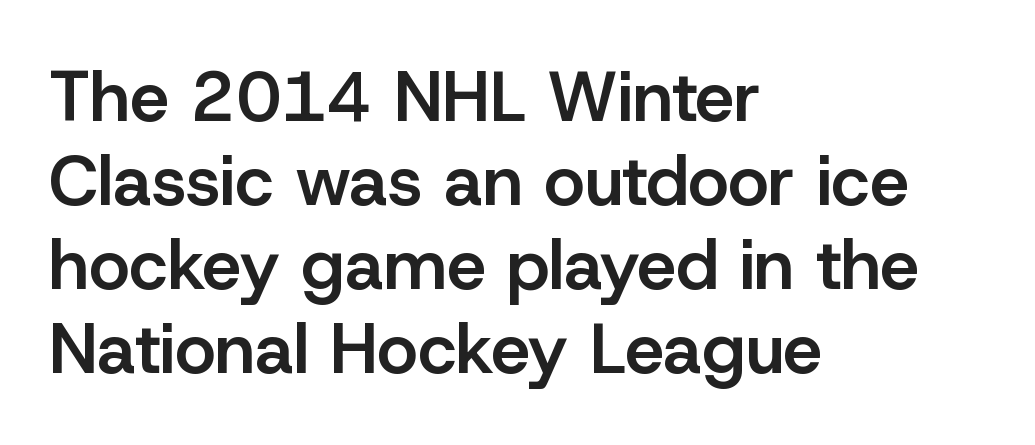
{"serif": "no", "italic": "no", "bold": "semi", "weight": "semibold", "width": "normal", "stroke_contrast": "low", "x_height": "medium", "monospaced": "no", "underline": "no", "align": "left", "line_spacing_ratio": 1.2, "letter_spacing": "normal", "letter_spacing_em": 0.0, "glyph_px": 70}
